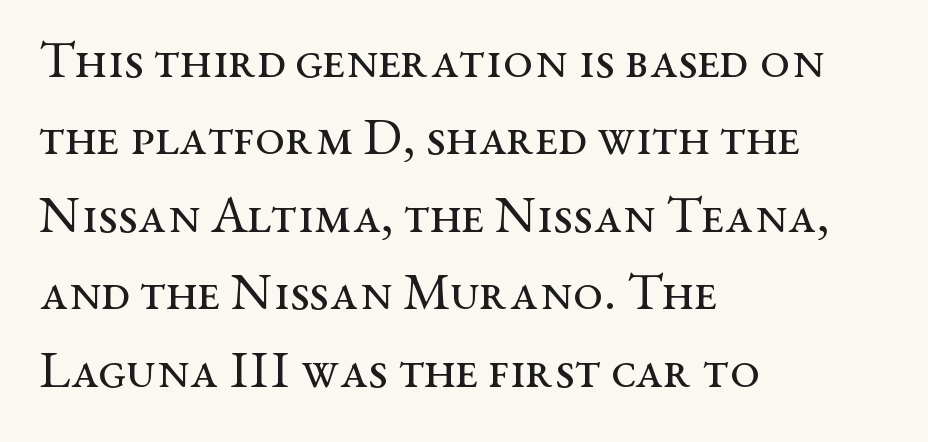
Q: Is the text bold? A: No.
Q: Is the text italic (slanted)? A: No, it is upright.
Q: Is the typeface a serif or a sans-serif typeface? A: Serif.
Q: Is the text underlined? A: No.
Q: How is the paragraph aligned? A: Left-aligned.
Q: Is the spacing between letters normal or unusually wide? A: Normal.
Q: Is the spacing between lines tight, normal or loose? A: Normal.
Q: Width (condensed, normal, or wide)? A: Wide.
Q: Stroke contrast? A: Medium.
Q: x-height? A: Medium.
Q: Monospaced? A: No.
